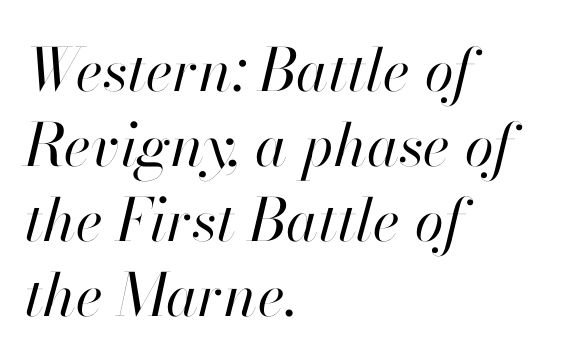
Q: Is the text bold? A: No.
Q: Is the text italic (slanted)? A: Yes, it leans right by about 13 degrees.
Q: Is the text underlined? A: No.
Q: How is the paragraph aligned? A: Left-aligned.
Q: Is the spacing between letters normal or unusually wide? A: Normal.
Q: Is the spacing between lines tight, normal or loose? A: Normal.
Q: Width (condensed, normal, or wide)? A: Normal.
Q: Stroke contrast? A: High.
Q: x-height? A: Small.
Q: Monospaced? A: No.
